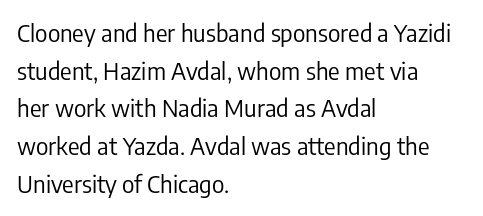
{"italic": "no", "bold": "no", "underline": "no", "align": "left", "line_spacing": "normal", "line_spacing_ratio": 1.57, "letter_spacing": "normal", "letter_spacing_em": 0.0, "glyph_px": 24}
